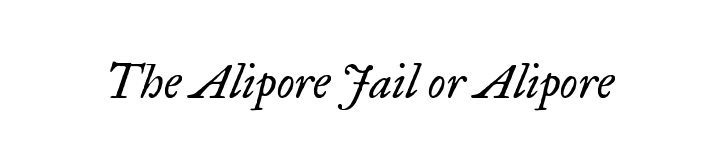
{"serif": "yes", "italic": "yes", "lean": "right", "slant_degrees": 17, "bold": "no", "weight": "regular", "width": "normal", "stroke_contrast": "low", "x_height": "small", "monospaced": "no", "underline": "no", "letter_spacing": "normal", "letter_spacing_em": 0.0, "glyph_px": 46}
